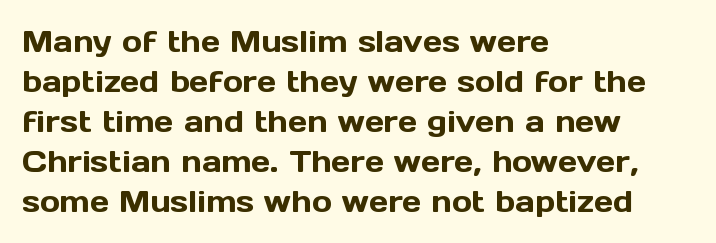
This rendering leaves character spacing at its baseline value. Line beginnings align vertically; line endings do not. This sample uses a sans-serif face. The specimen omits any rule beneath the text block's lines.
